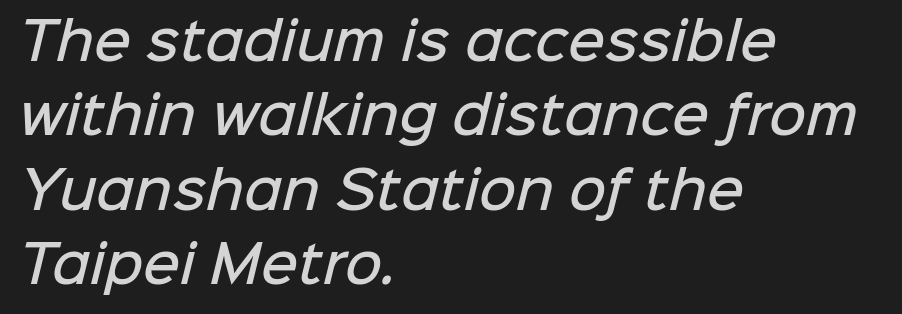
Q: Is the text bold? A: Semi-bold.
Q: Is the typeface a serif or a sans-serif typeface? A: Sans-serif.
Q: Is the text underlined? A: No.
Q: How is the paragraph aligned? A: Left-aligned.
Q: Is the spacing between letters normal or unusually wide? A: Normal.
Q: Is the spacing between lines tight, normal or loose? A: Normal.
Q: Width (condensed, normal, or wide)? A: Normal.
Q: Stroke contrast? A: Low.
Q: x-height? A: Medium.
Q: Monospaced? A: No.
